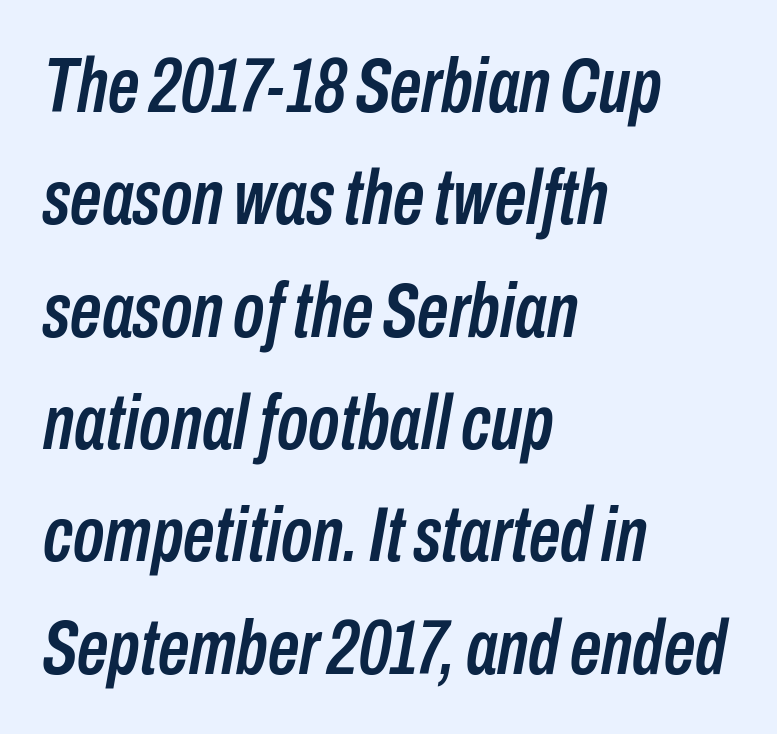
Q: Is the text italic (slanted)? A: Yes, it leans right by about 10 degrees.
Q: Is the text underlined? A: No.
Q: How is the paragraph aligned? A: Left-aligned.
Q: Is the spacing between letters normal or unusually wide? A: Normal.
Q: Is the spacing between lines tight, normal or loose? A: Normal.
Q: Width (condensed, normal, or wide)? A: Condensed.
Q: Stroke contrast? A: Low.
Q: x-height? A: Medium.
Q: Monospaced? A: No.
